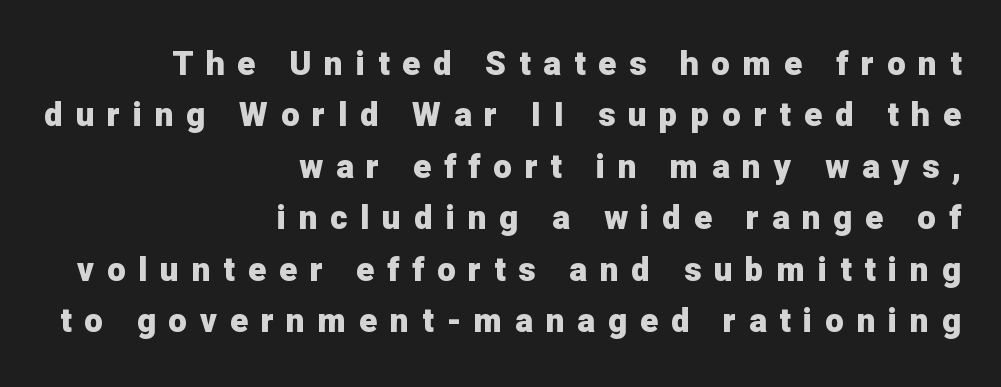
The image shows 33 px heavy sans-serif type, upright; set right-aligned, normal line spacing (1.56x), unusually wide letter spacing (+0.39 em), not underlined; low stroke contrast and a medium x-height.
